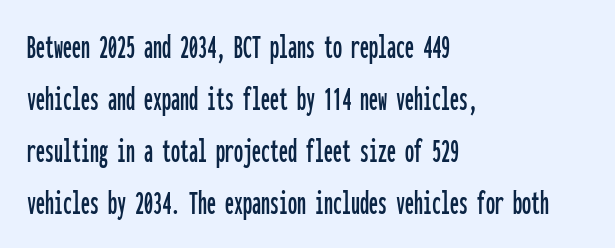
What kind of face is this? One without serifs — a sans. The face used here is monospaced, like something from a code editor. Regarding leading, the lines here are spaced in the standard way. Descenders hang freely into open space. One-word summary of the alignment: left. How are the letters spaced? Ordinarily, with no added tracking.
